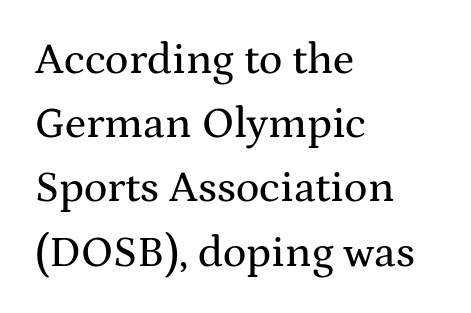
Q: Is the text italic (slanted)? A: No, it is upright.
Q: Is the typeface a serif or a sans-serif typeface? A: Serif.
Q: Is the text underlined? A: No.
Q: How is the paragraph aligned? A: Left-aligned.
Q: Is the spacing between letters normal or unusually wide? A: Normal.
Q: Is the spacing between lines tight, normal or loose? A: Normal.
Q: Width (condensed, normal, or wide)? A: Wide.
Q: Stroke contrast? A: Medium.
Q: x-height? A: Medium.
Q: Monospaced? A: No.
